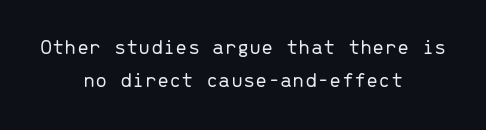
Q: Is the text bold? A: No.
Q: Is the text italic (slanted)? A: No, it is upright.
Q: Is the text underlined? A: No.
Q: How is the paragraph aligned? A: Centered.
Q: Is the spacing between letters normal or unusually wide? A: Normal.
Q: Is the spacing between lines tight, normal or loose? A: Normal.
